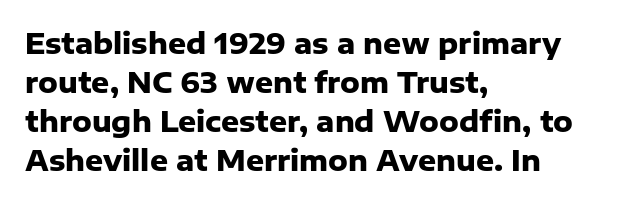
Q: Is the text bold? A: Yes.
Q: Is the text italic (slanted)? A: No, it is upright.
Q: Is the typeface a serif or a sans-serif typeface? A: Sans-serif.
Q: Is the text underlined? A: No.
Q: How is the paragraph aligned? A: Left-aligned.
Q: Is the spacing between letters normal or unusually wide? A: Normal.
Q: Is the spacing between lines tight, normal or loose? A: Normal.
Q: Width (condensed, normal, or wide)? A: Normal.
Q: Stroke contrast? A: Low.
Q: x-height? A: Medium.
Q: Monospaced? A: No.
